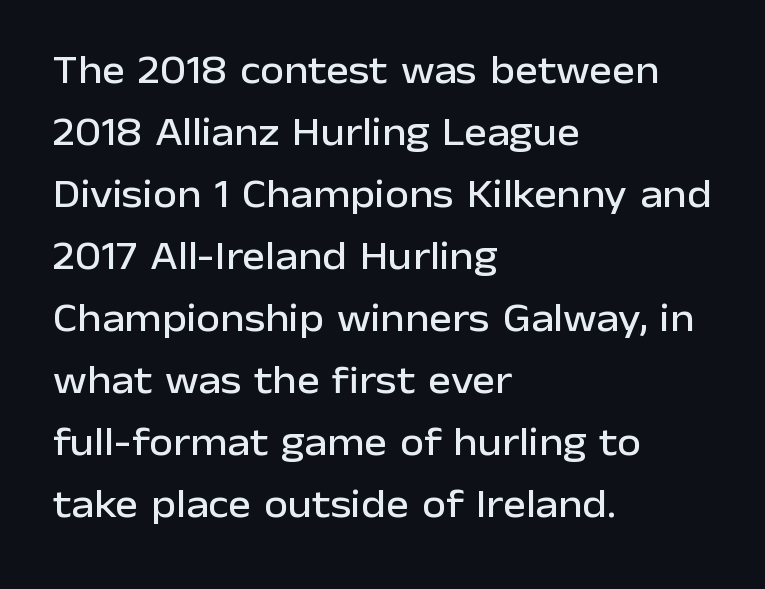
Q: Is the text italic (slanted)? A: No, it is upright.
Q: Is the typeface a serif or a sans-serif typeface? A: Sans-serif.
Q: Is the text underlined? A: No.
Q: How is the paragraph aligned? A: Left-aligned.
Q: Is the spacing between letters normal or unusually wide? A: Normal.
Q: Is the spacing between lines tight, normal or loose? A: Normal.
Q: Width (condensed, normal, or wide)? A: Normal.
Q: Stroke contrast? A: Low.
Q: x-height? A: Medium.
Q: Monospaced? A: No.
